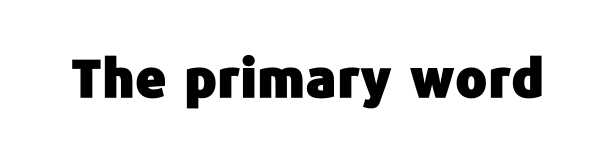
Q: Is the text italic (slanted)? A: No, it is upright.
Q: Is the typeface a serif or a sans-serif typeface? A: Sans-serif.
Q: Is the text underlined? A: No.
Q: Is the spacing between letters normal or unusually wide? A: Normal.
Q: Width (condensed, normal, or wide)? A: Normal.
Q: Stroke contrast? A: Low.
Q: x-height? A: Medium.
Q: Monospaced? A: No.
